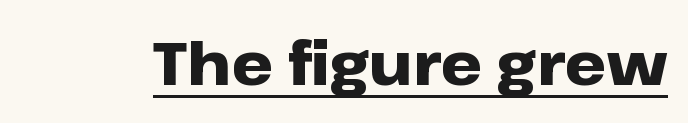
{"serif": "no", "italic": "no", "bold": "yes", "weight": "heavy", "width": "wide", "stroke_contrast": "low", "x_height": "medium", "monospaced": "no", "underline": "yes", "letter_spacing": "normal", "letter_spacing_em": 0.0, "glyph_px": 59}
